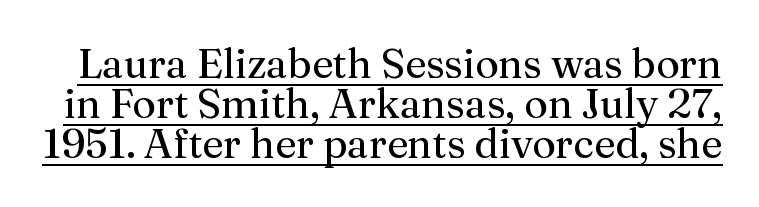
The image shows 41 px regular-weight serif type, upright; set tight line spacing (0.98x), normal letter spacing, underlined; medium stroke contrast and a medium x-height.
